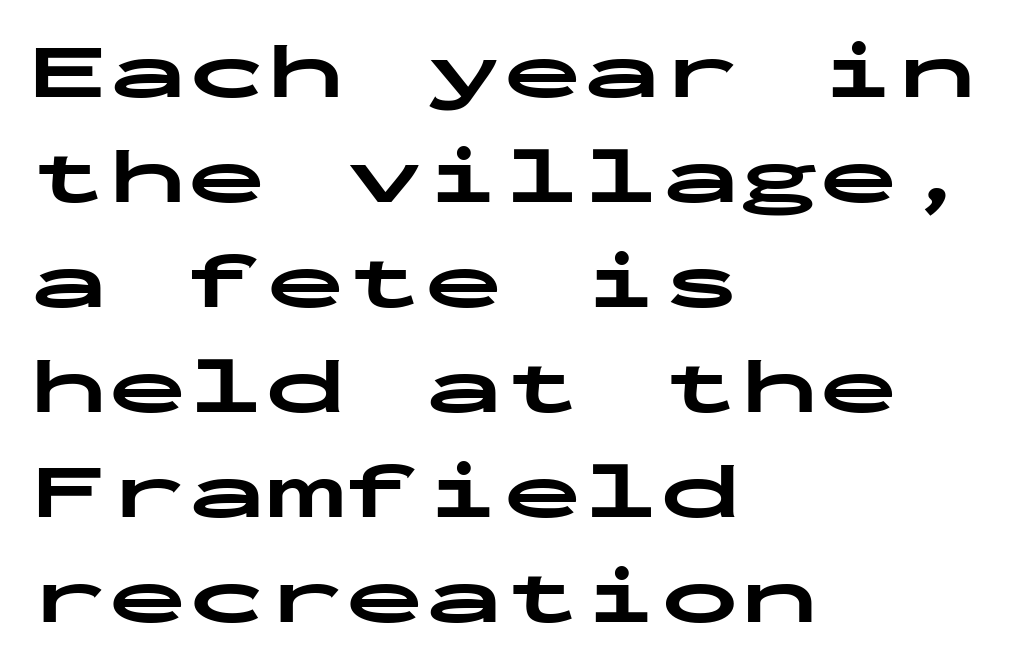
The lines sit at an ordinary, default distance from one another. The letters stand upright; this is a roman face. The type is set solid horizontally, with unmodified tracking. Font category for this specimen: sans-serif. The baseline area is clear.
